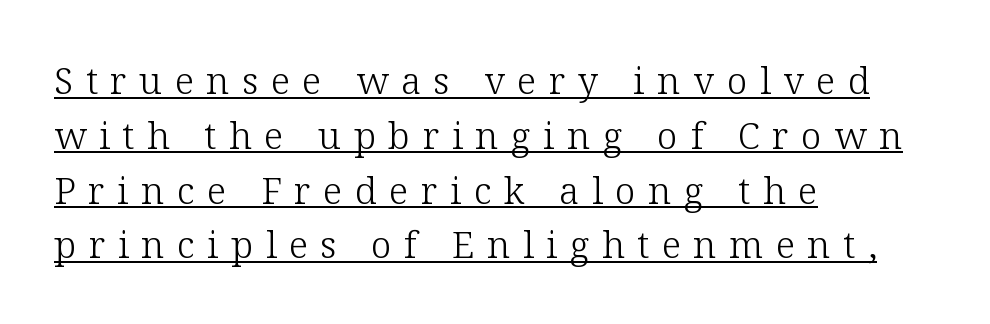
{"serif": "yes", "italic": "no", "bold": "no", "weight": "light", "width": "normal", "stroke_contrast": "low", "x_height": "medium", "monospaced": "no", "underline": "yes", "align": "left", "line_spacing": "normal", "line_spacing_ratio": 1.48, "letter_spacing": "wide", "letter_spacing_em": 0.34, "glyph_px": 37}
